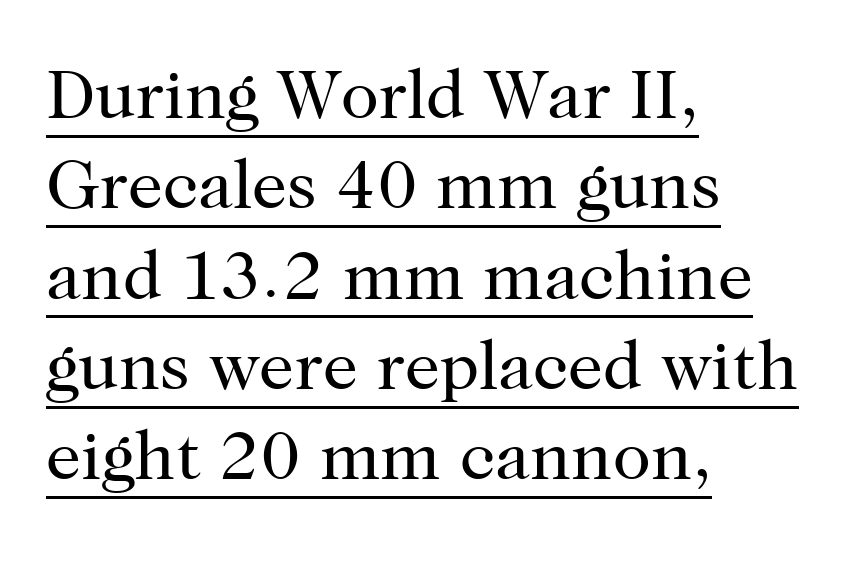
{"serif": "yes", "italic": "no", "bold": "no", "weight": "regular", "width": "normal", "stroke_contrast": "high", "x_height": "medium", "monospaced": "no", "underline": "yes", "align": "left", "line_spacing": "normal", "line_spacing_ratio": 1.29, "letter_spacing": "normal", "letter_spacing_em": 0.0, "glyph_px": 70}
